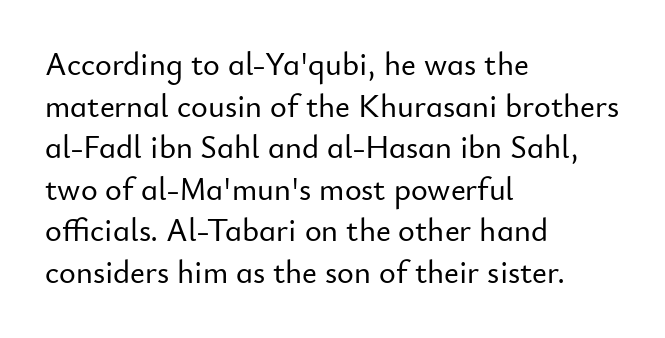
{"serif": "no", "italic": "no", "width": "normal", "stroke_contrast": "low", "x_height": "small", "monospaced": "no", "underline": "no", "align": "left", "line_spacing": "normal", "line_spacing_ratio": 1.3, "letter_spacing": "normal", "letter_spacing_em": 0.0, "glyph_px": 32}
